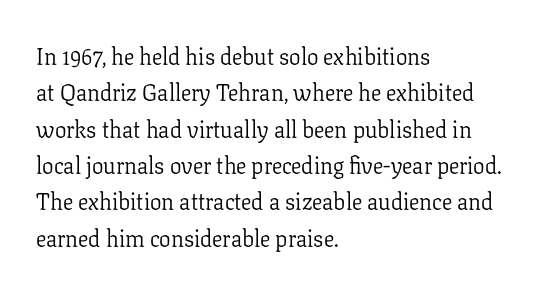
Compared with typical paragraphs, the rows here are spaced about the same. The letterforms sit at book weight or below. Ascenders rise straight up at ninety degrees. The lines are quadded left. Check the space under the baseline: it is left empty. Tracking value appears to be zero — textbook default spacing.
